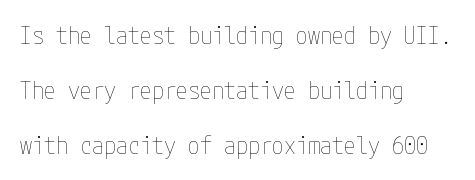
{"italic": "no", "bold": "no", "underline": "no", "align": "left", "line_spacing": "loose", "line_spacing_ratio": 2.29, "letter_spacing": "normal", "letter_spacing_em": 0.0, "glyph_px": 24}
